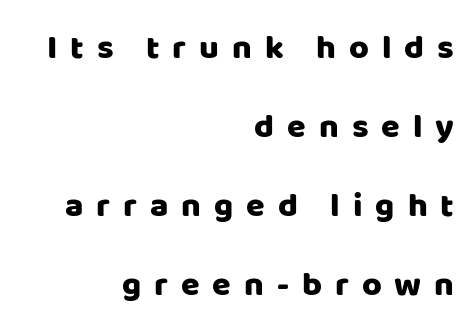
{"serif": "no", "italic": "no", "width": "normal", "stroke_contrast": "low", "x_height": "large", "monospaced": "no", "underline": "no", "align": "right", "line_spacing": "loose", "line_spacing_ratio": 2.32, "letter_spacing": "wide", "letter_spacing_em": 0.38, "glyph_px": 34}
